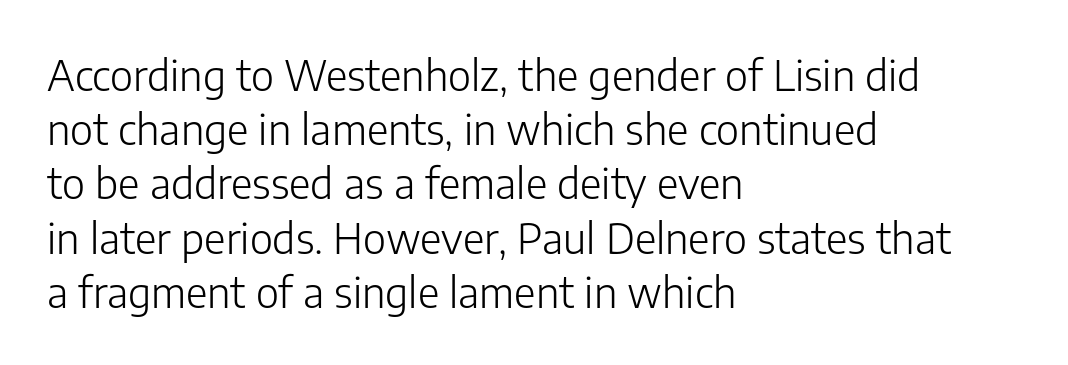
The rag falls on the right side of this text block. Quick note: interline space is typical. Honestly, the letter spacing is just normal — you wouldn't notice it. Each letter's strokes conclude bluntly, with no projecting serifs. Weight: not bold — regular or lighter.
